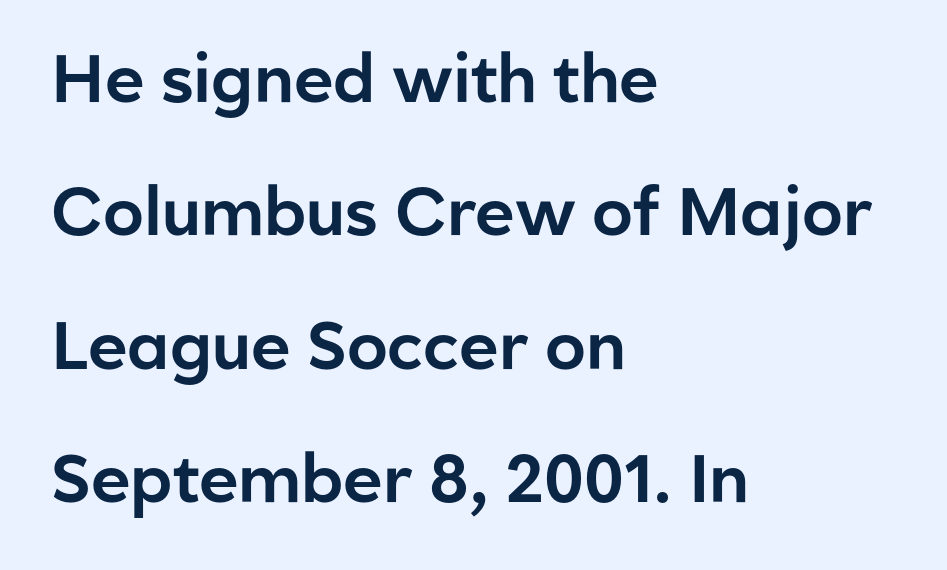
Decoration check: the copy has no underline. Varying glyph widths throughout — classic text-font behaviour. Compared with typical paragraphs, the rows here are farther apart. A typesetter would call this zero additional tracking.
